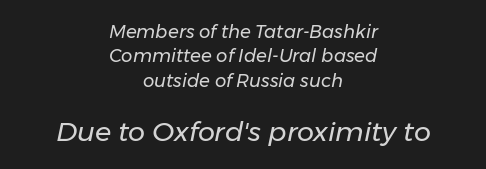
Every row of glyphs is offset so its center matches the block's center. Summary of weight: not heavy and not bold. The later block is typeset at a bigger size than the earlier block. Does the leading feel generous? No, just average. Bare-footed words on every line. Here the glyphs are tracked normally, forming tight word shapes.
